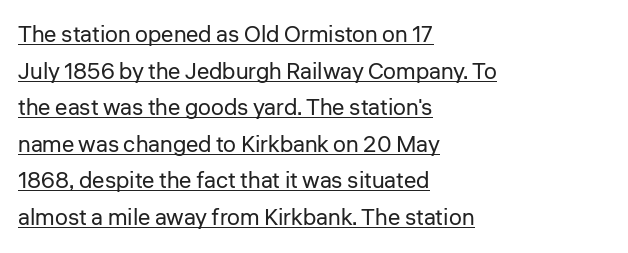
Q: Is the text bold? A: No.
Q: Is the text italic (slanted)? A: No, it is upright.
Q: Is the text underlined? A: Yes.
Q: How is the paragraph aligned? A: Left-aligned.
Q: Is the spacing between letters normal or unusually wide? A: Normal.
Q: Is the spacing between lines tight, normal or loose? A: Normal.
